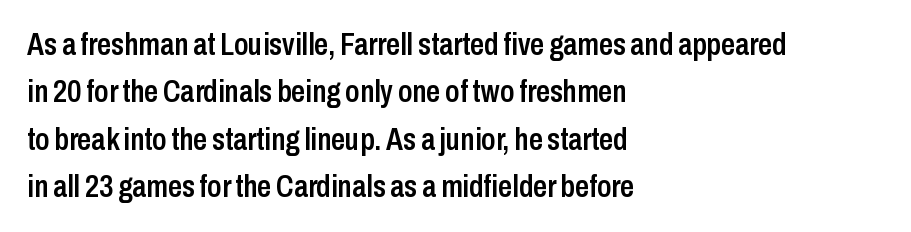
The image shows 31 px semibold, condensed sans-serif type, upright; set left-aligned, normal line spacing (1.53x), normal letter spacing, not underlined; low stroke contrast and a medium x-height.
